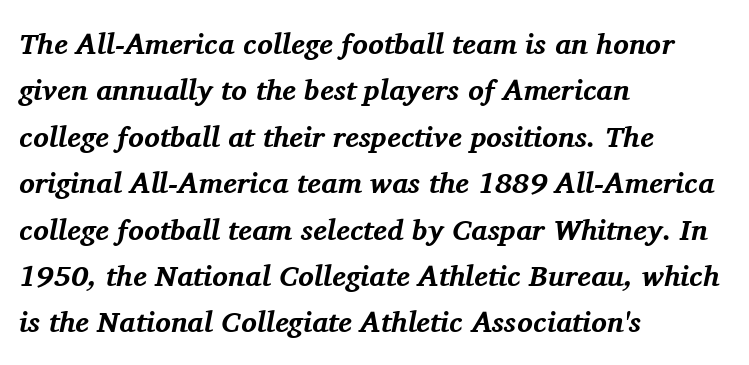
The image shows 29 px bold serif type, italic (leaning right); set left-aligned, normal line spacing (1.6x), normal letter spacing, not underlined; medium stroke contrast and a medium x-height.
